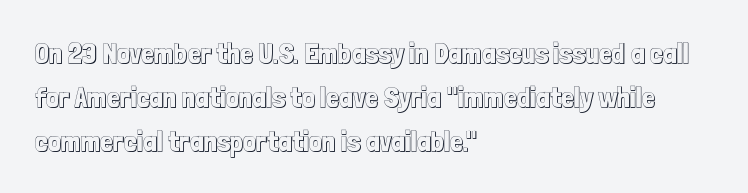
Q: Is the text italic (slanted)? A: No, it is upright.
Q: Is the text underlined? A: No.
Q: How is the paragraph aligned? A: Left-aligned.
Q: Is the spacing between letters normal or unusually wide? A: Normal.
Q: Is the spacing between lines tight, normal or loose? A: Normal.
Q: Width (condensed, normal, or wide)? A: Condensed.
Q: x-height? A: Medium.
Q: Monospaced? A: No.
